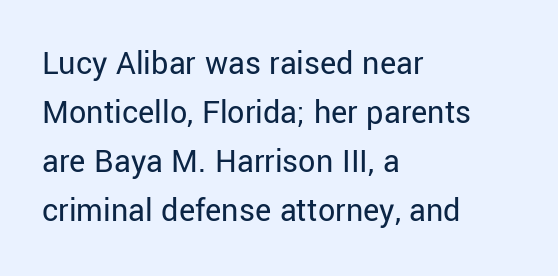
Q: Is the text bold? A: No.
Q: Is the text italic (slanted)? A: No, it is upright.
Q: Is the typeface a serif or a sans-serif typeface? A: Sans-serif.
Q: Is the text underlined? A: No.
Q: How is the paragraph aligned? A: Left-aligned.
Q: Is the spacing between letters normal or unusually wide? A: Normal.
Q: Is the spacing between lines tight, normal or loose? A: Normal.
Q: Width (condensed, normal, or wide)? A: Normal.
Q: Stroke contrast? A: Low.
Q: x-height? A: Medium.
Q: Monospaced? A: No.
